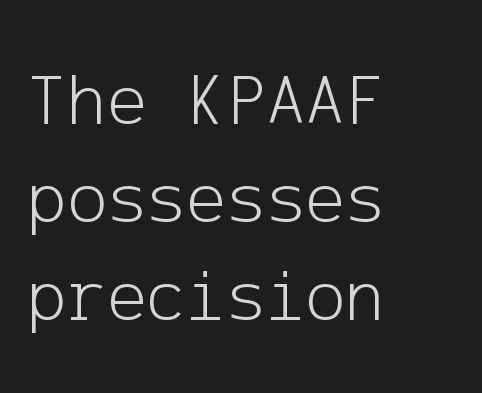
Q: Is the text bold? A: No.
Q: Is the text italic (slanted)? A: No, it is upright.
Q: Is the typeface a serif or a sans-serif typeface? A: Sans-serif.
Q: Is the text underlined? A: No.
Q: How is the paragraph aligned? A: Left-aligned.
Q: Is the spacing between letters normal or unusually wide? A: Normal.
Q: Is the spacing between lines tight, normal or loose? A: Normal.
Q: Width (condensed, normal, or wide)? A: Normal.
Q: Stroke contrast? A: Low.
Q: x-height? A: Medium.
